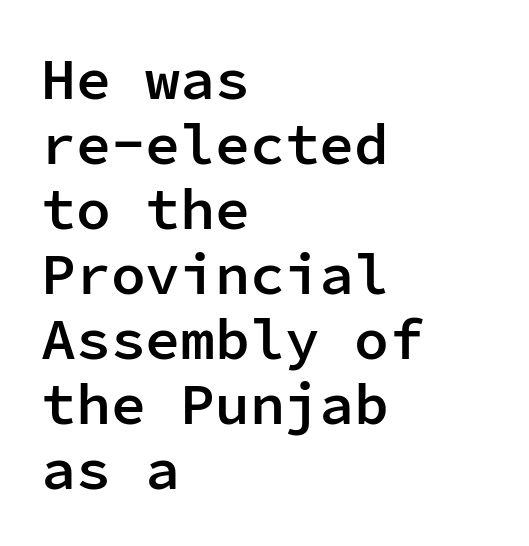
The image shows 58 px semibold sans-serif type, upright, monospaced; set left-aligned, tight line spacing (1.12x), normal letter spacing, not underlined; low stroke contrast and a medium x-height.
